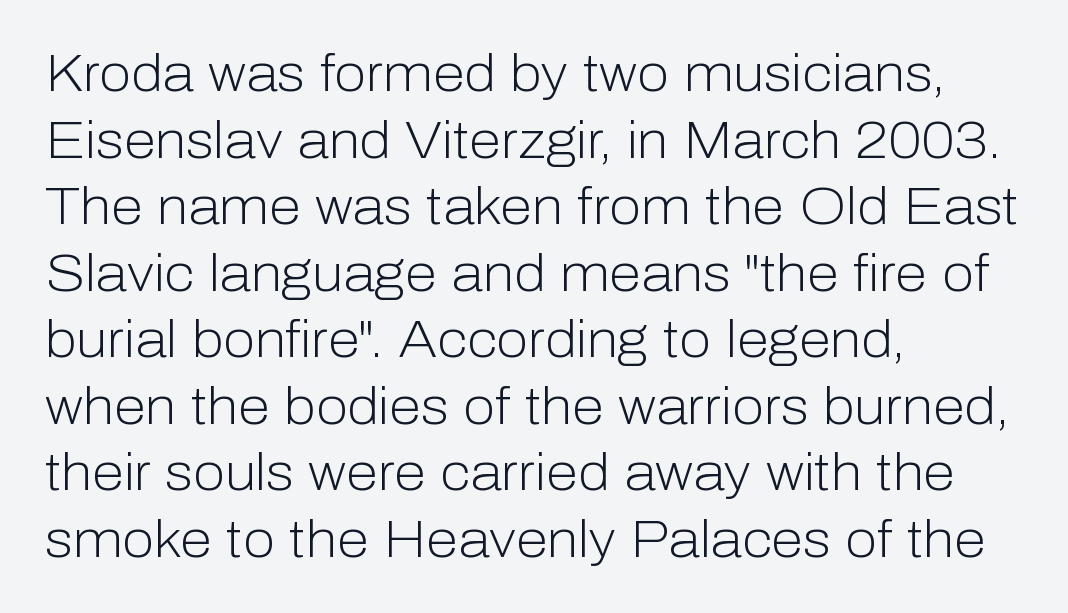
This sample uses a sans-serif face. Just letters on the line, the space beneath them empty. Here the designer chose a conventional face with non-uniform glyph widths. Observe the ordinary spacing: letters are neighbours, not strangers. This is roman type, the default non-slanted kind. Honestly, the row spacing looks completely unremarkable.
